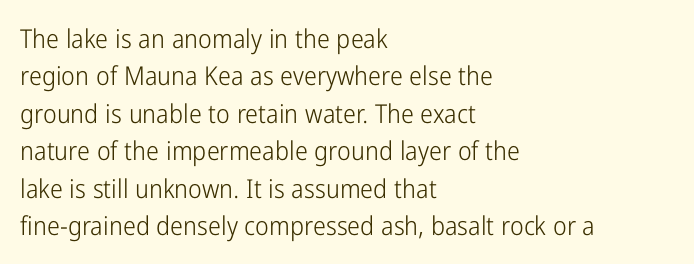
Q: Is the text bold? A: No.
Q: Is the text italic (slanted)? A: No, it is upright.
Q: Is the text underlined? A: No.
Q: How is the paragraph aligned? A: Left-aligned.
Q: Is the spacing between letters normal or unusually wide? A: Normal.
Q: Is the spacing between lines tight, normal or loose? A: Normal.
